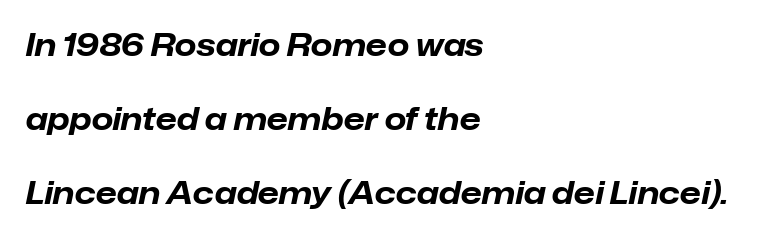
The image shows 31 px bold type, italic (leaning right); set left-aligned, loose line spacing (2.39x), normal letter spacing, not underlined; low stroke contrast and a medium x-height.
